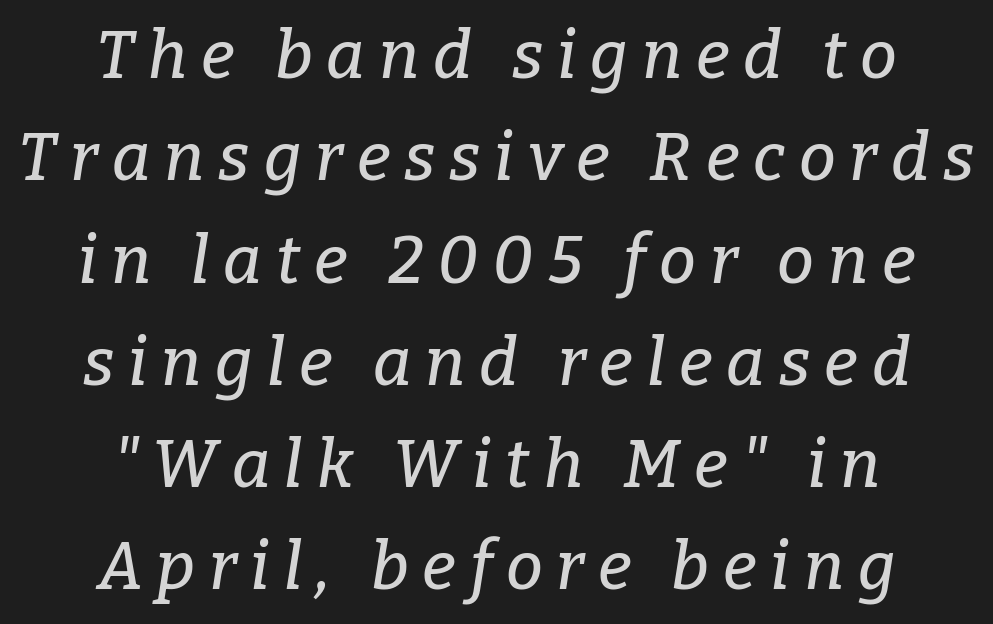
This sample has the flowing, uneven cadence of proportional lettering. This rendering employs a face with finishing strokes, i.e., a serif. Descenders hang freely into open space. The text carries the slant typical of an italic or oblique font. Both edges are ragged and mirror each other, which tells us the setting is centered. Spacing between characters has been opened up far beyond the box default.
